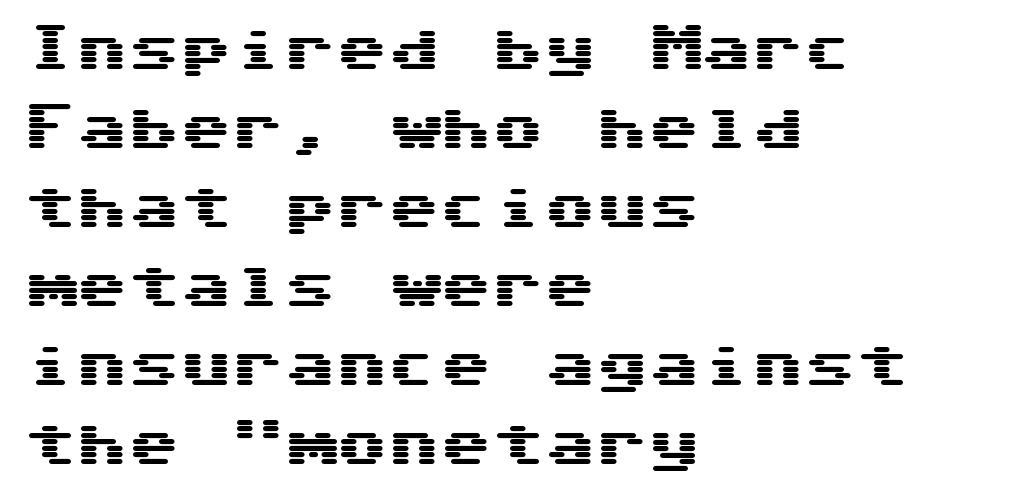
The image shows 52 px wide sans-serif type, upright, monospaced; set left-aligned, normal line spacing (1.52x), normal letter spacing, not underlined; medium stroke contrast and a medium x-height.
